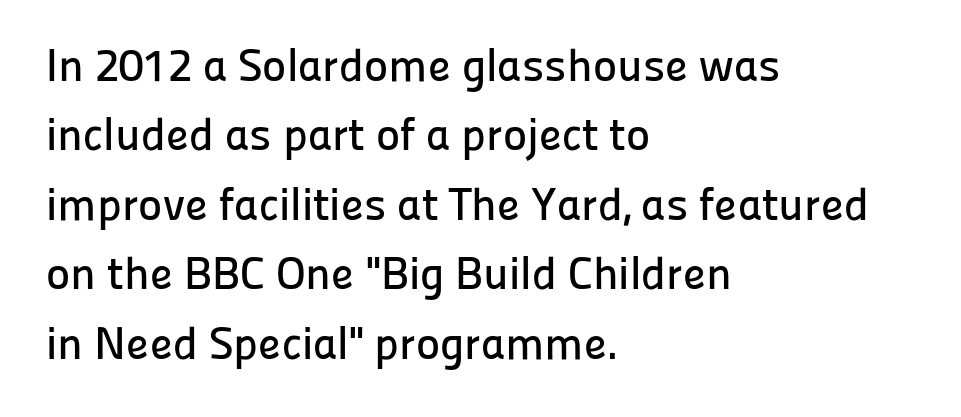
{"serif": "no", "italic": "no", "width": "normal", "stroke_contrast": "low", "x_height": "medium", "monospaced": "no", "underline": "no", "align": "left", "line_spacing": "normal", "line_spacing_ratio": 1.51, "letter_spacing": "normal", "letter_spacing_em": 0.0, "glyph_px": 46}
